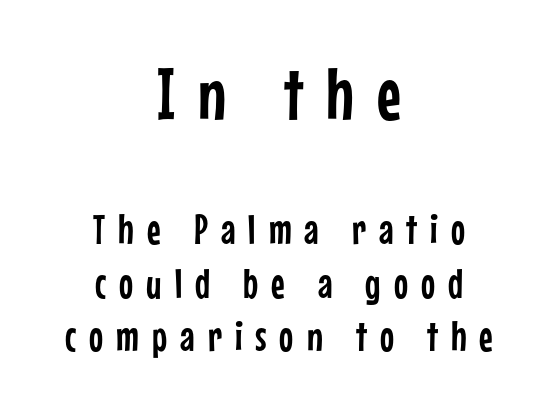
A typesetter would call this proportional, since set widths differ per character. To sum up the face: it is a sans, with no serifs. Horizontal bands of white between lines are of average thickness. Which margin do the lines hug? Neither — every line sits in the middle. Quick note: underline off. The first block has been scaled up relative to the second.
